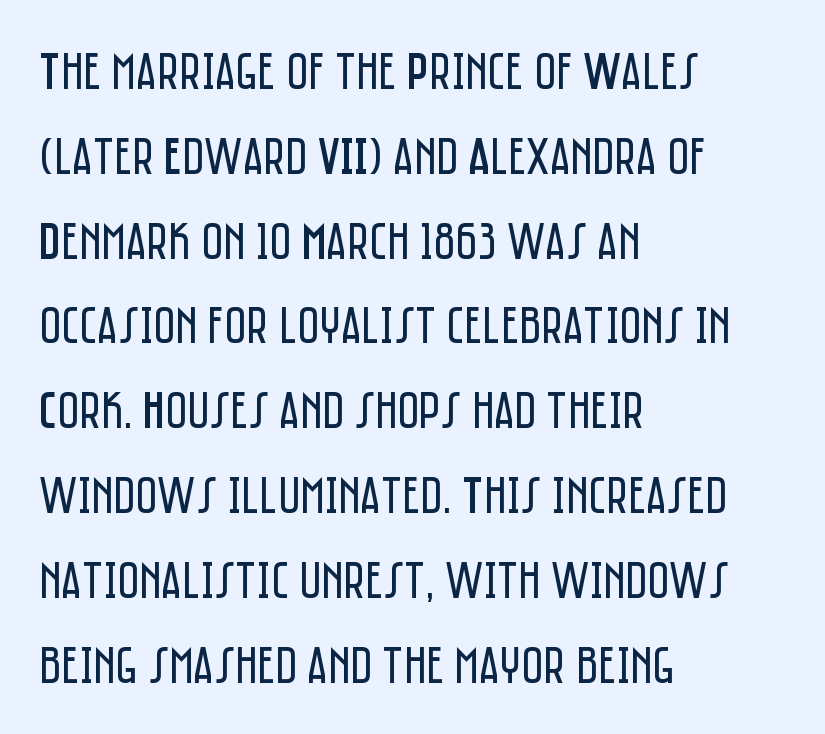
The type sits square on the baseline with zero lean. Descenders hang freely into open space. Layout note: lines flush left. Typographically, this falls in the sans-serif category.
